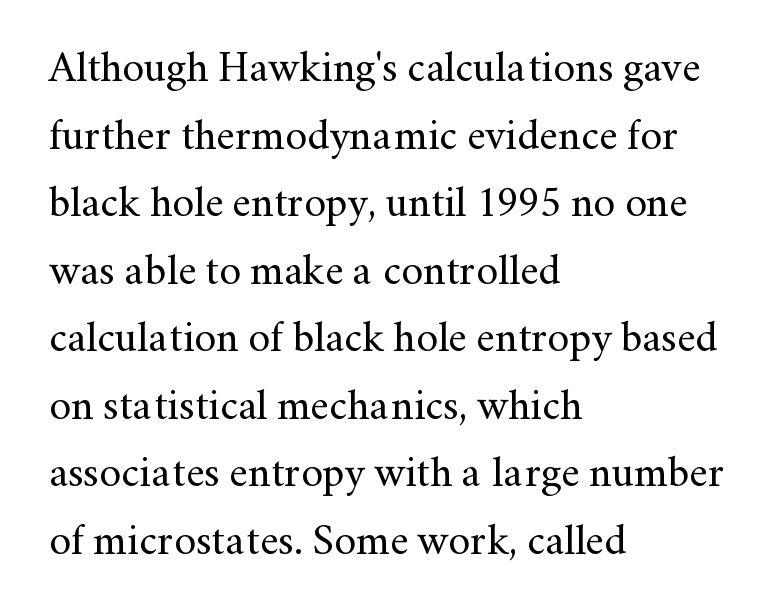
{"serif": "yes", "italic": "no", "bold": "no", "weight": "regular", "width": "normal", "stroke_contrast": "medium", "x_height": "small", "monospaced": "no", "underline": "no", "align": "left", "line_spacing": "normal", "line_spacing_ratio": 1.57, "letter_spacing": "normal", "letter_spacing_em": 0.0, "glyph_px": 43}
